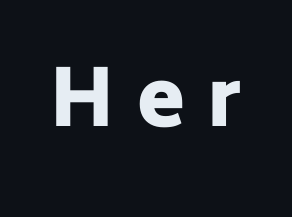
The image shows 78 px heavy sans-serif type, upright; set unusually wide letter spacing (+0.29 em), not underlined; low stroke contrast and a medium x-height.
